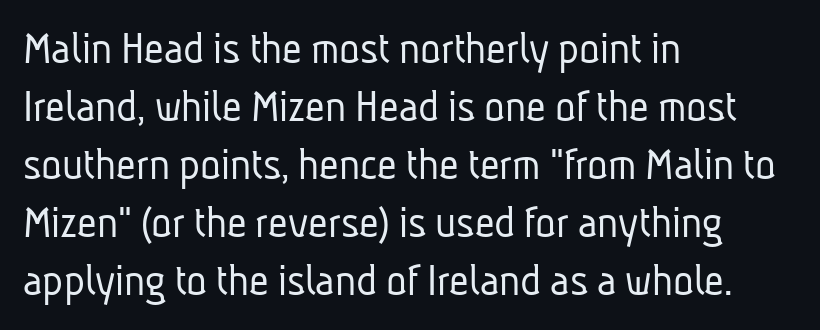
The image shows 48 px light, condensed sans-serif type; set left-aligned, line spacing 1.21x, normal letter spacing, not underlined; low stroke contrast and a medium x-height.
